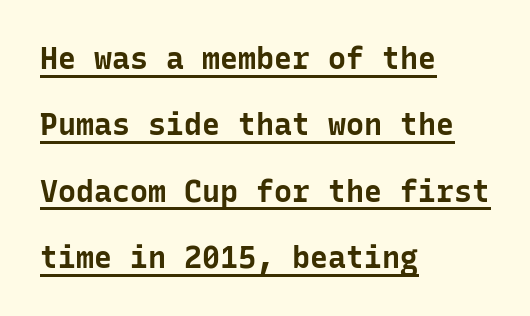
{"serif": "no", "italic": "no", "bold": "yes", "weight": "bold", "width": "normal", "stroke_contrast": "low", "x_height": "medium", "monospaced": "yes", "underline": "yes", "align": "left", "line_spacing": "loose", "line_spacing_ratio": 2.21, "letter_spacing": "normal", "letter_spacing_em": 0.0, "glyph_px": 30}
